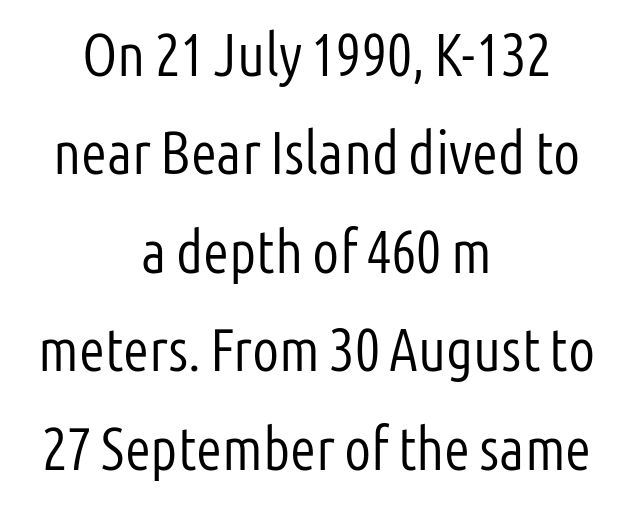
Q: Is the text bold? A: No.
Q: Is the text italic (slanted)? A: No, it is upright.
Q: Is the typeface a serif or a sans-serif typeface? A: Sans-serif.
Q: Is the text underlined? A: No.
Q: How is the paragraph aligned? A: Centered.
Q: Is the spacing between letters normal or unusually wide? A: Normal.
Q: Is the spacing between lines tight, normal or loose? A: Normal.
Q: Width (condensed, normal, or wide)? A: Condensed.
Q: Stroke contrast? A: Low.
Q: x-height? A: Medium.
Q: Monospaced? A: No.
